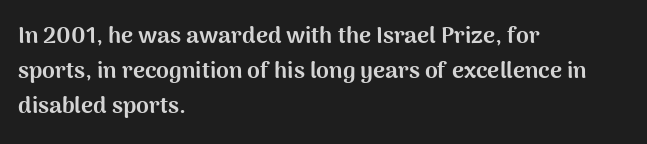
A normal amount of white space separates one row of letters from the next. The lines in this sample share a left origin and differ only in where they stop. Characters follow at the spacing the type designer built in. In terms of weight, the rendering is a true, heavy bold.
